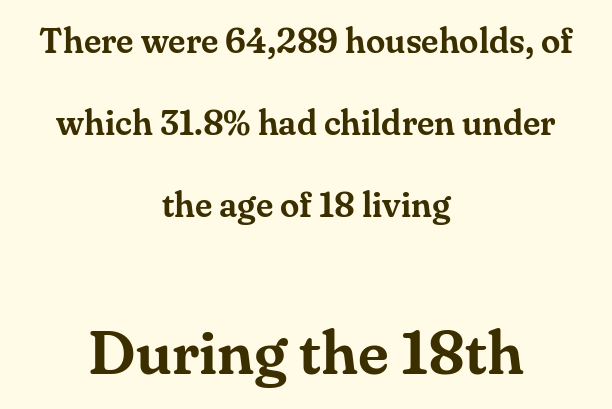
{"serif": "yes", "italic": "no", "width": "normal", "stroke_contrast": "medium", "x_height": "small", "monospaced": "no", "underline": "no", "align": "center", "line_spacing": "loose", "line_spacing_ratio": 2.34, "letter_spacing": "normal", "letter_spacing_em": 0.0, "larger_block": "second", "size_ratio": 1.77, "glyph_px": 62}
